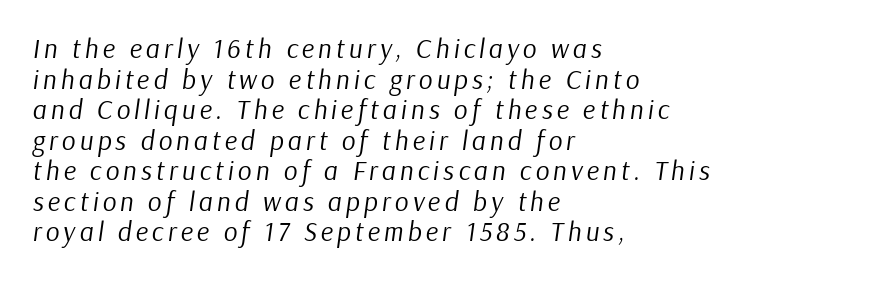
Decoration check: the copy has no underline. Typeset ragged right — the left edge is the straight one. In terms of posture, this sample is oblique. Stem width sits at or under what a default text font uses. Leading is clearly below the norm, producing a dense column.
